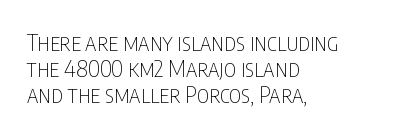
The image shows 23 px text type, upright; set left-aligned, tight line spacing (1.13x), normal letter spacing, not underlined.
